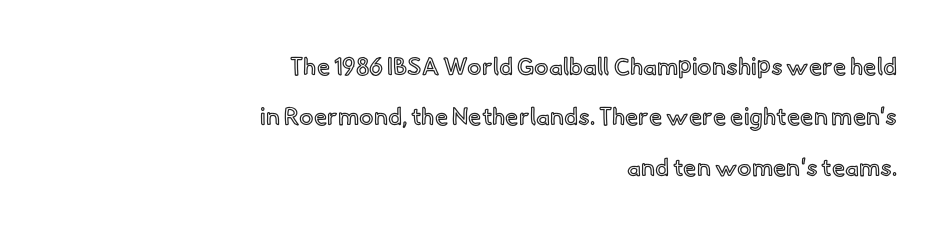
Q: Is the text italic (slanted)? A: No, it is upright.
Q: Is the text underlined? A: No.
Q: How is the paragraph aligned? A: Right-aligned.
Q: Is the spacing between letters normal or unusually wide? A: Normal.
Q: Is the spacing between lines tight, normal or loose? A: Loose.
